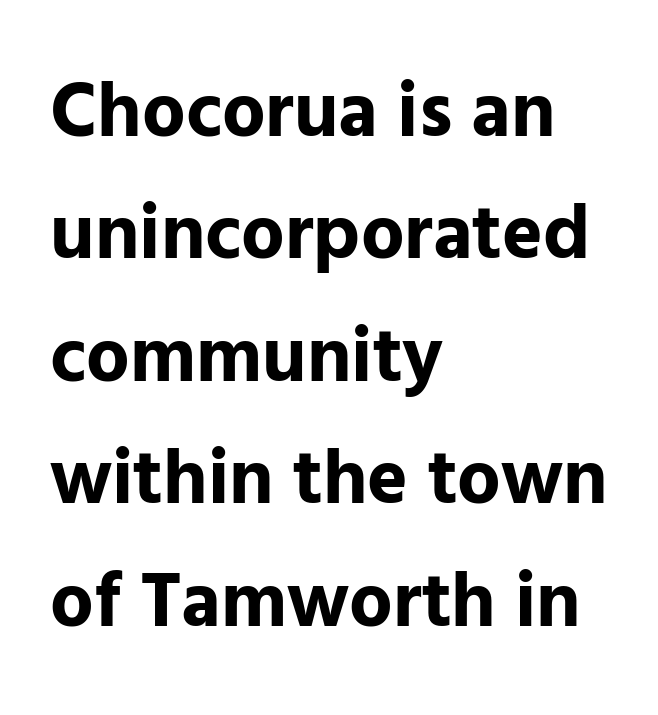
{"serif": "no", "italic": "no", "bold": "yes", "weight": "bold", "width": "normal", "stroke_contrast": "low", "x_height": "medium", "monospaced": "no", "underline": "no", "align": "left", "line_spacing": "normal", "line_spacing_ratio": 1.59, "letter_spacing": "normal", "letter_spacing_em": 0.0, "glyph_px": 77}
